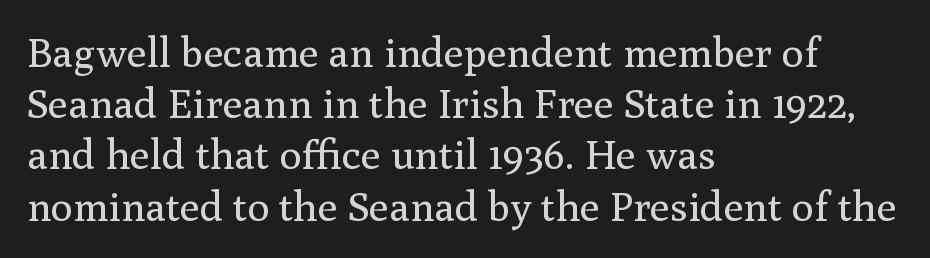
The image shows 41 px regular-weight serif type, upright; set left-aligned, normal line spacing (1.25x), normal letter spacing, not underlined; medium stroke contrast and a medium x-height.
